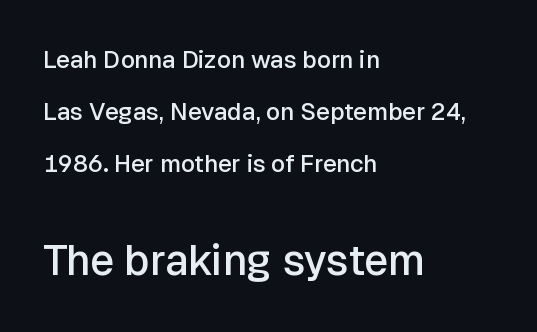
{"serif": "no", "italic": "no", "bold": "semi", "weight": "semibold", "width": "normal", "stroke_contrast": "low", "x_height": "medium", "monospaced": "no", "underline": "no", "align": "left", "line_spacing": "loose", "line_spacing_ratio": 2.16, "letter_spacing": "normal", "letter_spacing_em": 0.0, "larger_block": "second", "size_ratio": 1.75, "glyph_px": 42}
